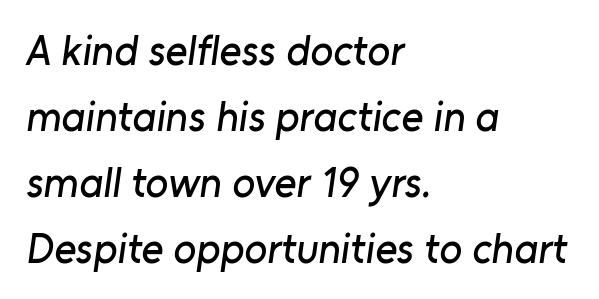
Q: Is the typeface a serif or a sans-serif typeface? A: Sans-serif.
Q: Is the text underlined? A: No.
Q: How is the paragraph aligned? A: Left-aligned.
Q: Is the spacing between letters normal or unusually wide? A: Normal.
Q: Is the spacing between lines tight, normal or loose? A: Normal.
Q: Width (condensed, normal, or wide)? A: Normal.
Q: Stroke contrast? A: Low.
Q: x-height? A: Medium.
Q: Monospaced? A: No.
